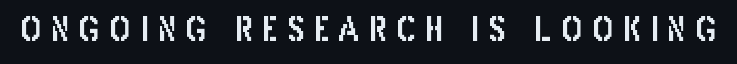
Q: Is the text italic (slanted)? A: No, it is upright.
Q: Is the typeface a serif or a sans-serif typeface? A: Sans-serif.
Q: Is the text underlined? A: No.
Q: Is the spacing between letters normal or unusually wide? A: Unusually wide.
Q: Width (condensed, normal, or wide)? A: Condensed.
Q: Stroke contrast? A: Low.
Q: x-height? A: Large.
Q: Monospaced? A: No.
